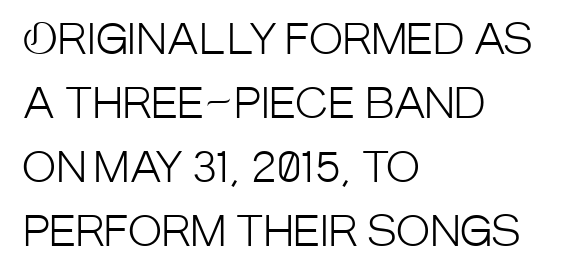
{"serif": "no", "italic": "no", "bold": "no", "weight": "light", "width": "condensed", "stroke_contrast": "low", "x_height": "large", "monospaced": "no", "underline": "no", "align": "left", "line_spacing": "normal", "line_spacing_ratio": 1.56, "letter_spacing": "normal", "letter_spacing_em": 0.0, "glyph_px": 41}
